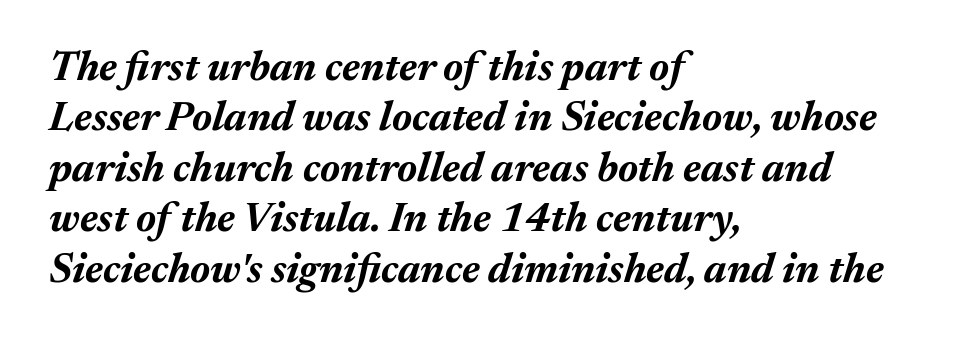
The image shows 41 px bold type, italic (leaning right); set left-aligned, line spacing 1.23x, normal letter spacing, not underlined; medium stroke contrast and a medium x-height.
